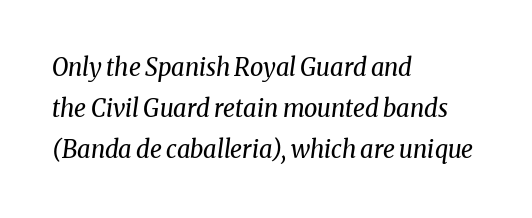
Glyph-to-glyph distance matches everyday printed text. The font's italic variant was chosen for this text. Beneath every word, the page is bare. A light-to-regular cut is what we see here.
